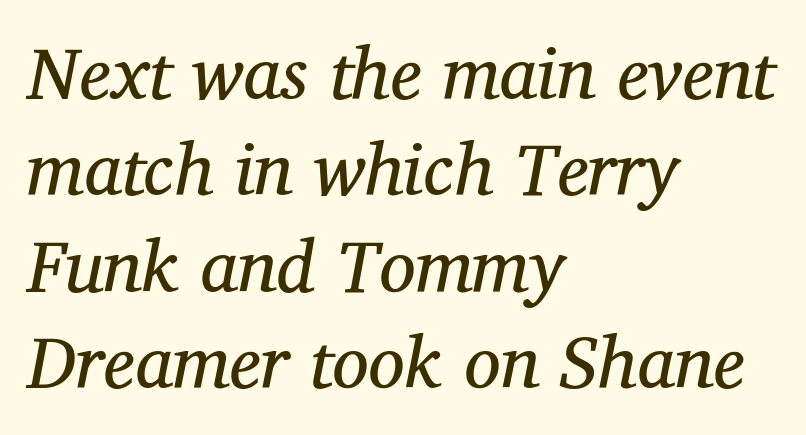
{"serif": "yes", "italic": "yes", "lean": "right", "slant_degrees": 12, "bold": "no", "weight": "regular", "width": "normal", "stroke_contrast": "medium", "x_height": "medium", "monospaced": "no", "underline": "no", "align": "left", "line_spacing": "normal", "line_spacing_ratio": 1.32, "letter_spacing": "normal", "letter_spacing_em": 0.0, "glyph_px": 73}
